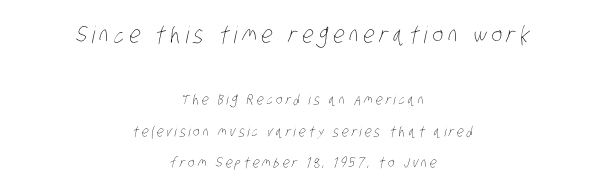
The image shows 23 px text type; set centered, loose line spacing (2.22x), unusually wide letter spacing (+0.21 em), not underlined; the first (top) block is 1.64x larger.
